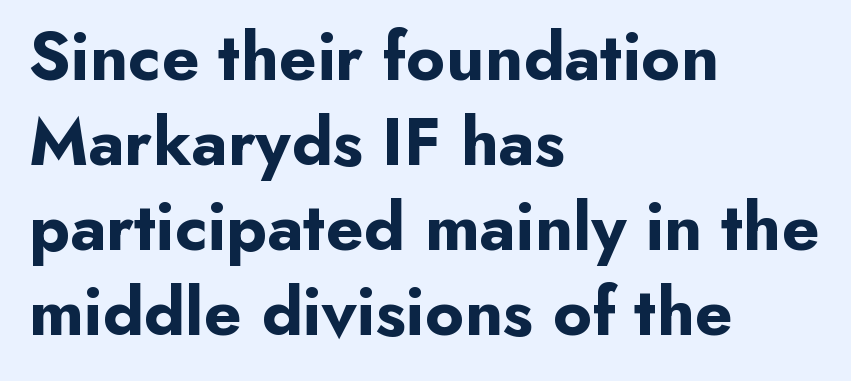
Q: Is the text bold? A: Yes.
Q: Is the text italic (slanted)? A: No, it is upright.
Q: Is the typeface a serif or a sans-serif typeface? A: Sans-serif.
Q: Is the text underlined? A: No.
Q: How is the paragraph aligned? A: Left-aligned.
Q: Is the spacing between letters normal or unusually wide? A: Normal.
Q: Width (condensed, normal, or wide)? A: Normal.
Q: Stroke contrast? A: Low.
Q: x-height? A: Small.
Q: Monospaced? A: No.
